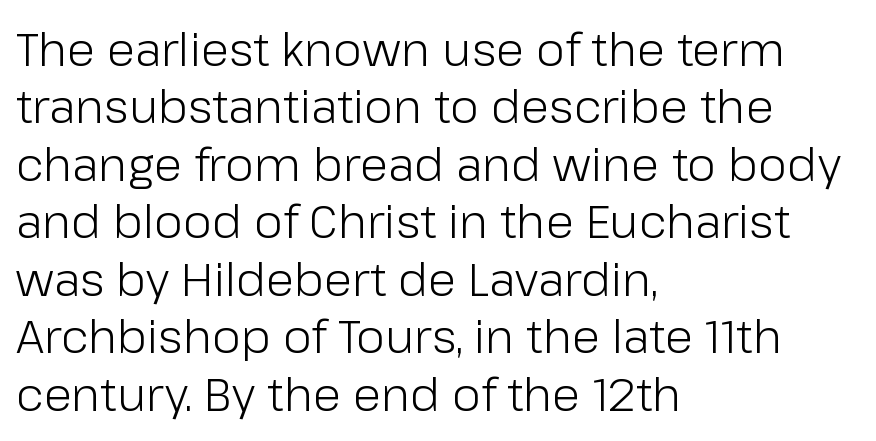
{"serif": "no", "italic": "no", "bold": "no", "weight": "light", "width": "normal", "stroke_contrast": "low", "x_height": "medium", "monospaced": "no", "underline": "no", "align": "left", "line_spacing": "normal", "line_spacing_ratio": 1.25, "letter_spacing": "normal", "letter_spacing_em": 0.0, "glyph_px": 46}
